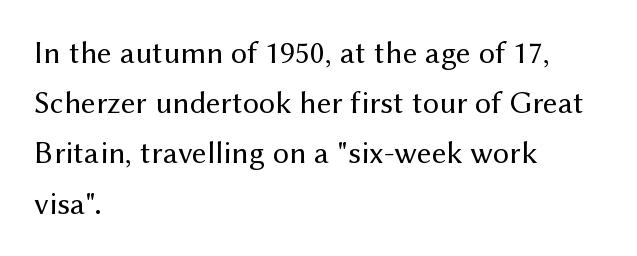
Q: Is the text bold? A: No.
Q: Is the text italic (slanted)? A: No, it is upright.
Q: Is the typeface a serif or a sans-serif typeface? A: Sans-serif.
Q: Is the text underlined? A: No.
Q: How is the paragraph aligned? A: Left-aligned.
Q: Is the spacing between letters normal or unusually wide? A: Normal.
Q: Is the spacing between lines tight, normal or loose? A: Normal.
Q: Width (condensed, normal, or wide)? A: Normal.
Q: Stroke contrast? A: Medium.
Q: x-height? A: Medium.
Q: Monospaced? A: No.
